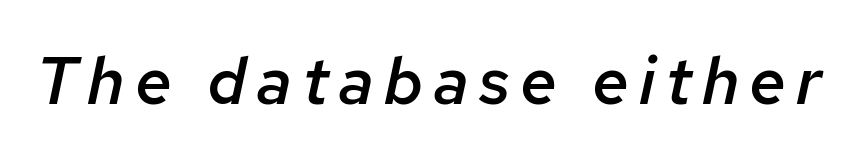
{"italic": "yes", "lean": "right", "slant_degrees": 12, "bold": "semi", "weight": "semibold", "width": "normal", "stroke_contrast": "low", "x_height": "medium", "monospaced": "no", "underline": "no", "glyph_px": 66}
